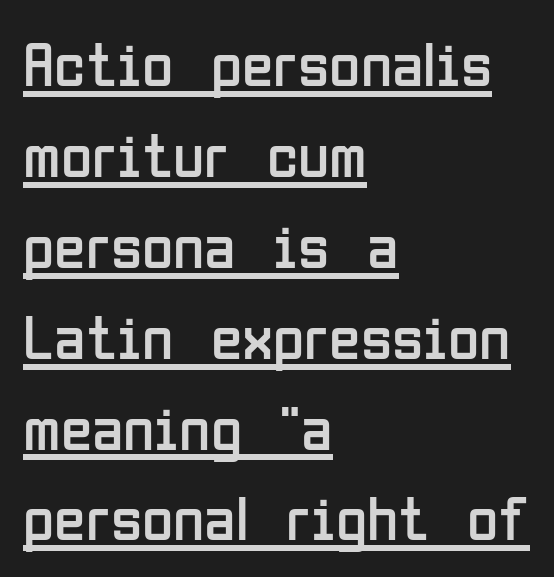
The image shows 64 px regular-weight, condensed sans-serif type, upright; set left-aligned, normal line spacing (1.42x), normal letter spacing, underlined; low stroke contrast and a medium x-height.
